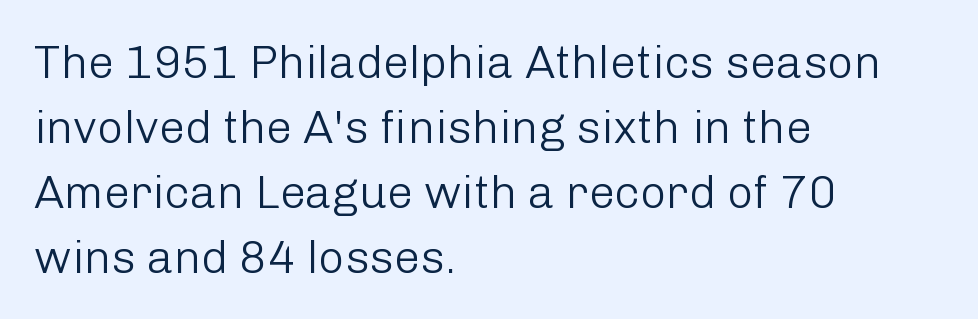
Q: Is the text bold? A: No.
Q: Is the text italic (slanted)? A: No, it is upright.
Q: Is the typeface a serif or a sans-serif typeface? A: Sans-serif.
Q: Is the text underlined? A: No.
Q: How is the paragraph aligned? A: Left-aligned.
Q: Is the spacing between letters normal or unusually wide? A: Normal.
Q: Is the spacing between lines tight, normal or loose? A: Normal.
Q: Width (condensed, normal, or wide)? A: Normal.
Q: Stroke contrast? A: Low.
Q: x-height? A: Medium.
Q: Monospaced? A: No.
